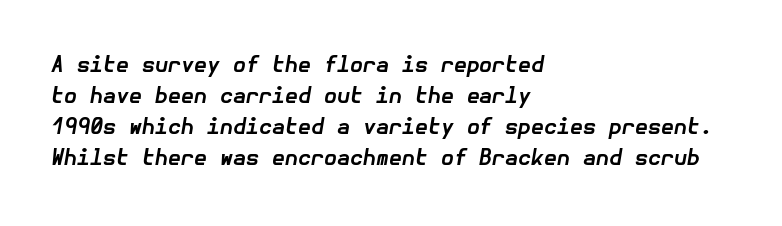
The image shows 21 px bold type, italic (leaning right); set left-aligned, normal line spacing (1.48x), normal letter spacing, not underlined.
